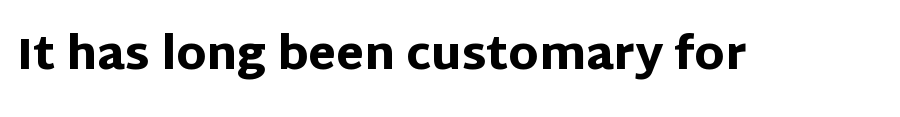
Q: Is the text bold? A: Yes.
Q: Is the text italic (slanted)? A: No, it is upright.
Q: Is the typeface a serif or a sans-serif typeface? A: Sans-serif.
Q: Is the text underlined? A: No.
Q: Is the spacing between letters normal or unusually wide? A: Normal.
Q: Width (condensed, normal, or wide)? A: Normal.
Q: Stroke contrast? A: Low.
Q: x-height? A: Large.
Q: Monospaced? A: No.
